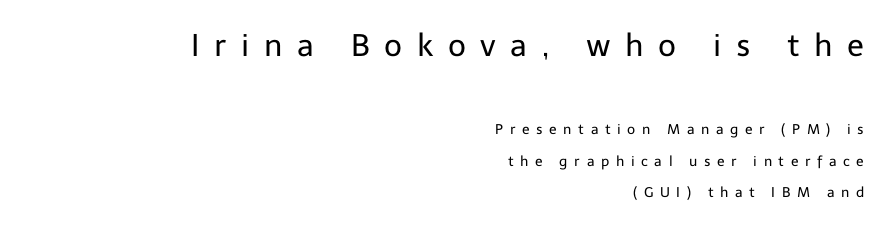
Q: Is the text bold? A: No.
Q: Is the text italic (slanted)? A: No, it is upright.
Q: Is the typeface a serif or a sans-serif typeface? A: Sans-serif.
Q: Is the text underlined? A: No.
Q: How is the paragraph aligned? A: Right-aligned.
Q: Is the spacing between letters normal or unusually wide? A: Unusually wide.
Q: Is the spacing between lines tight, normal or loose? A: Loose.
Q: Which block of text is set in a larger size, the first (top) or the second (bottom)? A: The first (top) one.
Q: Width (condensed, normal, or wide)? A: Normal.
Q: Stroke contrast? A: Low.
Q: x-height? A: Medium.
Q: Monospaced? A: No.
